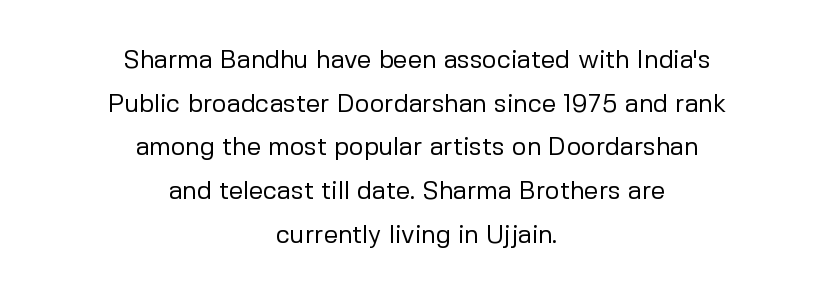
The characters are drawn with everyday or finer stroke widths. The gaps between neighbouring characters are ordinary and unremarkable. These lines stack symmetrically, like a column narrowing and widening about its center. The string is rendered with underlining switched off.
